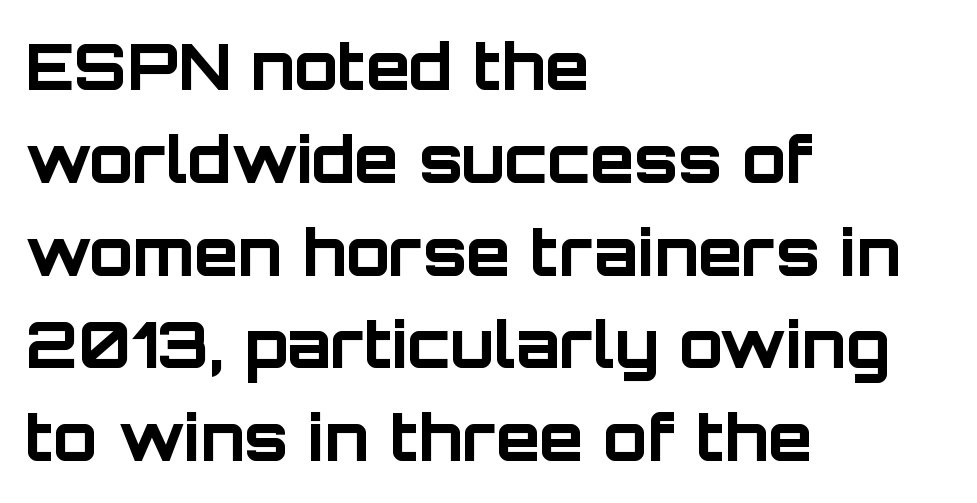
Q: Is the text bold? A: Yes.
Q: Is the text italic (slanted)? A: No, it is upright.
Q: Is the typeface a serif or a sans-serif typeface? A: Sans-serif.
Q: Is the text underlined? A: No.
Q: How is the paragraph aligned? A: Left-aligned.
Q: Is the spacing between letters normal or unusually wide? A: Normal.
Q: Is the spacing between lines tight, normal or loose? A: Normal.
Q: Width (condensed, normal, or wide)? A: Normal.
Q: Stroke contrast? A: Low.
Q: x-height? A: Large.
Q: Monospaced? A: No.
